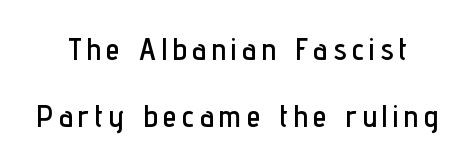
The image shows 31 px condensed sans-serif type, upright; set loose line spacing (2.17x), not underlined; low stroke contrast and a medium x-height.
